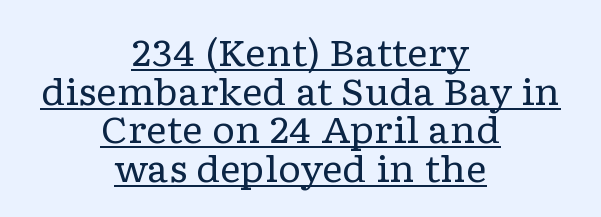
The lines are packed closely together with very little leading. You can tell it's not italic because the verticals are truly vertical. The face used here is proportionally spaced, like ordinary book or web type. In designer terms, the underline attribute is active on this setting. Horizontal alignment here is central, giving a formal, balanced look. The face looks like a standard text weight, possibly lighter.
